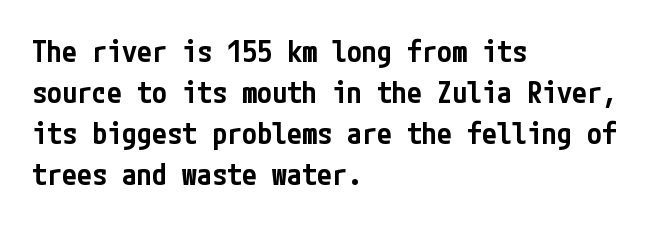
{"serif": "no", "italic": "no", "bold": "semi", "weight": "semibold", "width": "condensed", "stroke_contrast": "low", "x_height": "medium", "underline": "no", "align": "left", "line_spacing": "normal", "line_spacing_ratio": 1.37, "letter_spacing": "normal", "letter_spacing_em": 0.0, "glyph_px": 30}
